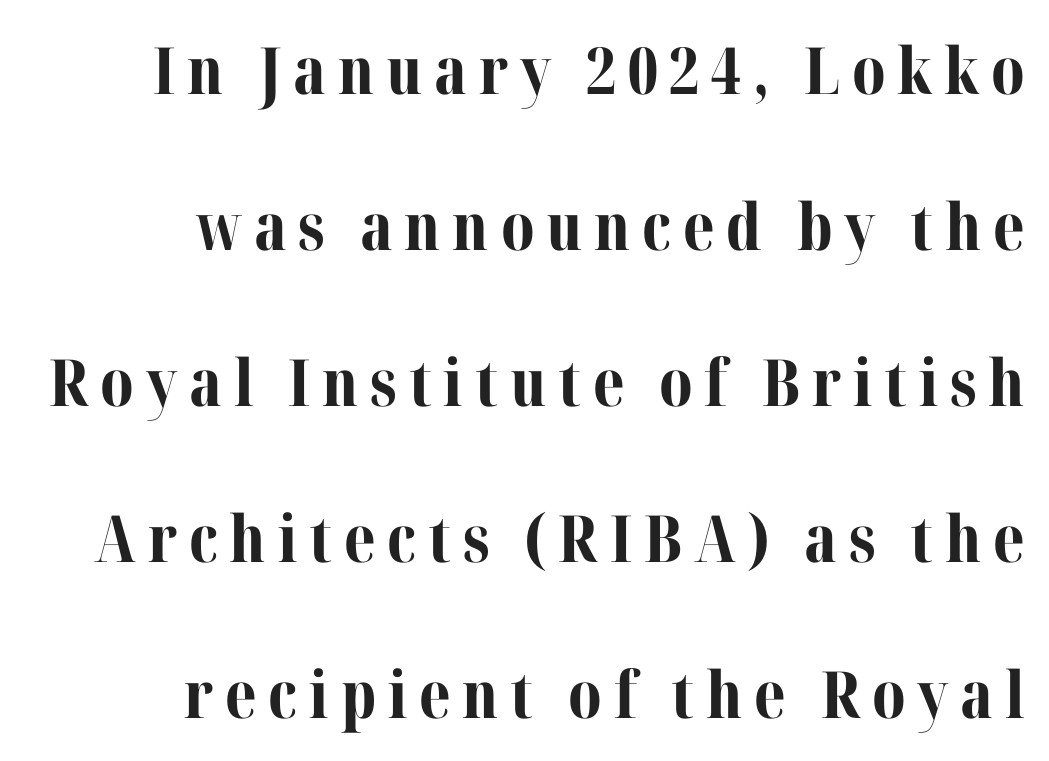
Vertical strokes here are truly vertical. Here the designer chose a conventional face with non-uniform glyph widths. The rendering shows small feet on the letterforms — a serif design. A clean baseline with only descenders dipping below it. Notice how thick the strokes are: this is what a full bold looks like. Baseline-to-baseline distance is far greater than the letter height.
